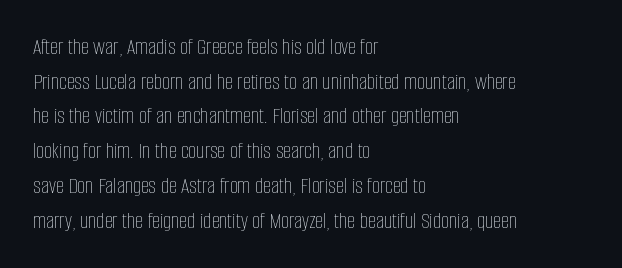
Vertical strokes here are truly vertical. Is the block centered? No — it sits flush against the left margin. Standard letterfit; no display-style spreading of the glyphs. This is not heavy type; no bold has been used.
